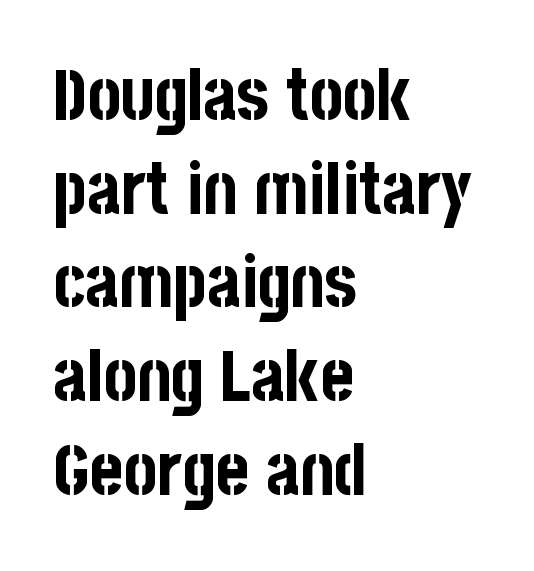
The face used here is proportionally spaced, like ordinary book or web type. Do the letters lean? They stand straight. Tracking here is standard; glyphs follow each other at the usual distance. The leading is moderate, giving the passage an even texture. The rendering anchors every line to the left-hand side.
